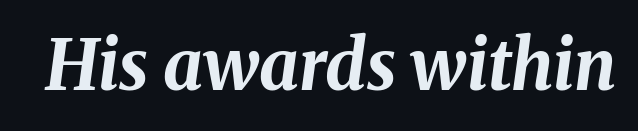
Typographic density is high because the face is bold. Does the lettering tilt? It does — this is italic. The space beneath each line is pristine and unruled. Short note: letters normally spaced.
